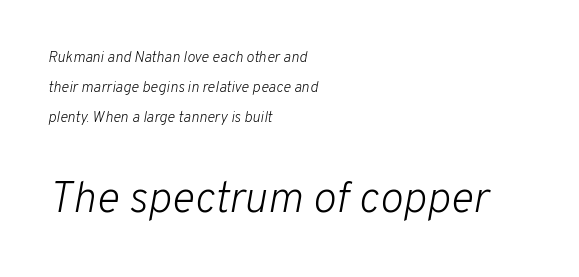
{"italic": "yes", "lean": "right", "slant_degrees": 10, "bold": "no", "weight": "light", "width": "normal", "stroke_contrast": "low", "x_height": "medium", "monospaced": "no", "underline": "no", "align": "left", "line_spacing": "loose", "line_spacing_ratio": 1.99, "letter_spacing": "normal", "letter_spacing_em": 0.0, "larger_block": "second", "size_ratio": 2.93, "glyph_px": 44}
